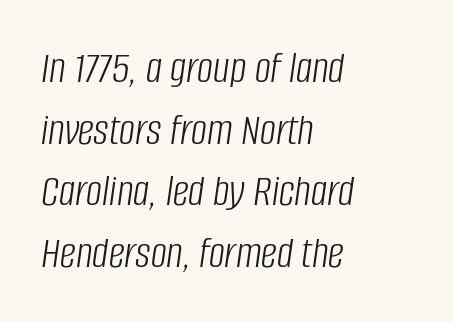
Q: Is the text bold? A: No.
Q: Is the text italic (slanted)? A: Yes, it leans right by about 8 degrees.
Q: Is the text underlined? A: No.
Q: How is the paragraph aligned? A: Left-aligned.
Q: Is the spacing between letters normal or unusually wide? A: Normal.
Q: Is the spacing between lines tight, normal or loose? A: Normal.
Q: Width (condensed, normal, or wide)? A: Condensed.
Q: Stroke contrast? A: Low.
Q: x-height? A: Large.
Q: Monospaced? A: No.
